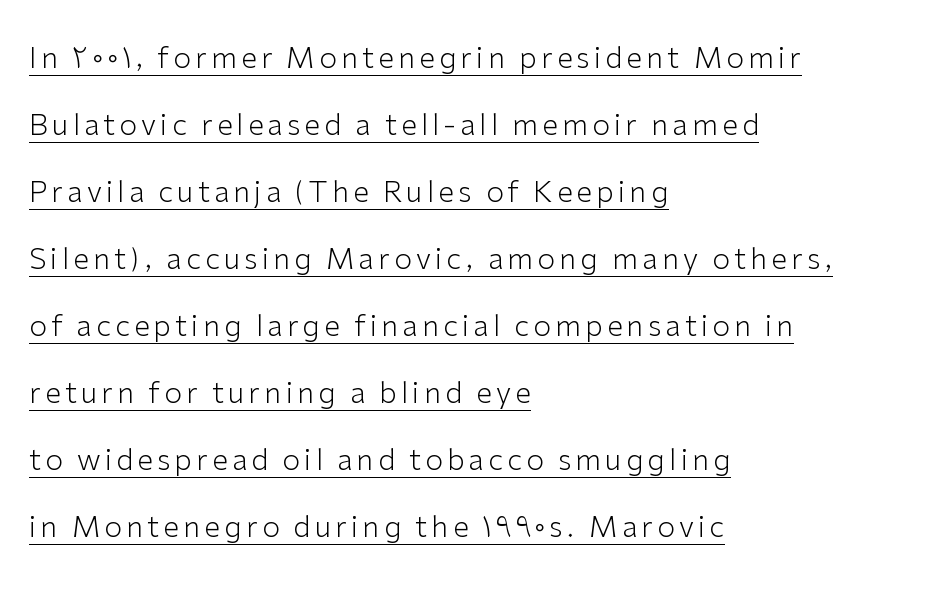
{"serif": "no", "italic": "no", "bold": "no", "weight": "light", "width": "normal", "stroke_contrast": "low", "x_height": "medium", "monospaced": "no", "underline": "yes", "align": "left", "line_spacing": "loose", "line_spacing_ratio": 2.31, "glyph_px": 29}
